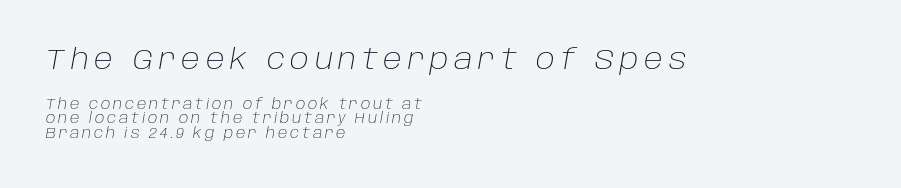
Q: Is the text bold? A: No.
Q: Is the text italic (slanted)? A: Yes, it leans right by about 10 degrees.
Q: Is the text underlined? A: No.
Q: How is the paragraph aligned? A: Left-aligned.
Q: Is the spacing between letters normal or unusually wide? A: Unusually wide.
Q: Is the spacing between lines tight, normal or loose? A: Tight.
Q: Which block of text is set in a larger size, the first (top) or the second (bottom)? A: The first (top) one.
Q: Width (condensed, normal, or wide)? A: Normal.
Q: Stroke contrast? A: Low.
Q: x-height? A: Large.
Q: Monospaced? A: No.
